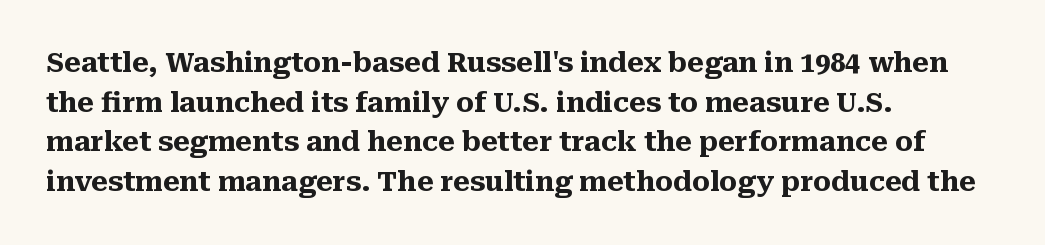
{"italic": "no", "bold": "yes", "underline": "no", "align": "left", "line_spacing": "normal", "line_spacing_ratio": 1.47, "letter_spacing": "normal", "letter_spacing_em": 0.0, "glyph_px": 27}
